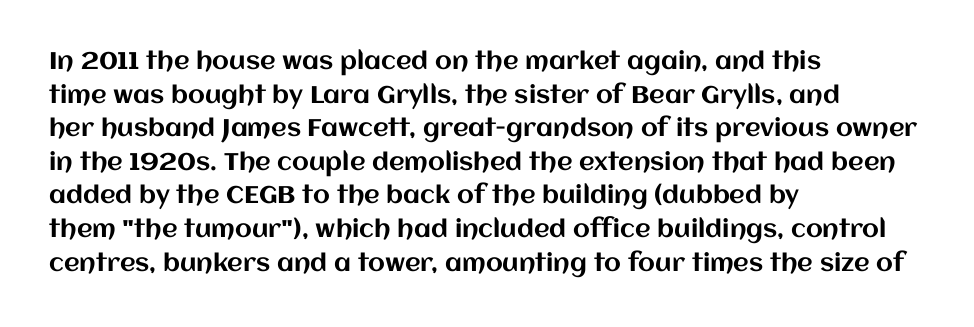
Q: Is the text italic (slanted)? A: No, it is upright.
Q: Is the text underlined? A: No.
Q: How is the paragraph aligned? A: Left-aligned.
Q: Is the spacing between letters normal or unusually wide? A: Normal.
Q: Is the spacing between lines tight, normal or loose? A: Normal.
